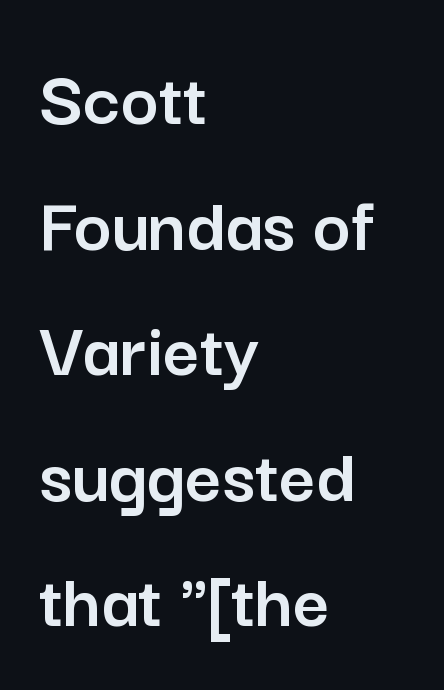
{"serif": "no", "italic": "no", "width": "normal", "stroke_contrast": "low", "x_height": "medium", "monospaced": "no", "underline": "no", "align": "left", "line_spacing": "normal", "line_spacing_ratio": 1.57, "letter_spacing": "normal", "letter_spacing_em": 0.0, "glyph_px": 80}
